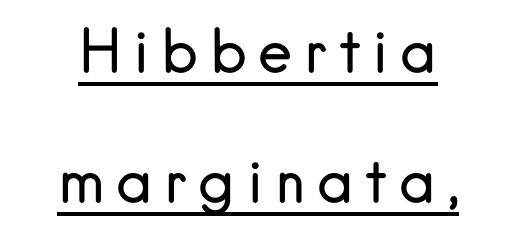
The image shows 58 px regular-weight sans-serif type, upright; set loose line spacing (2.24x), unusually wide letter spacing (+0.2 em), underlined; low stroke contrast and a small x-height.
